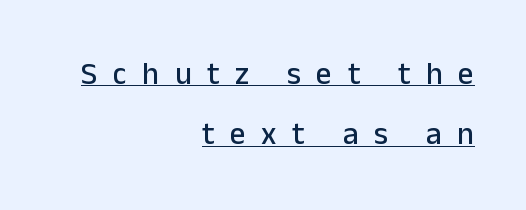
Note: no serifs on the glyphs. Upright lettering throughout. Does a line run under the words? Yes, clearly. The rendering anchors every line to the right-hand side. The letters advance in unequal steps, a hallmark of proportional type. Tracking here is generous; glyphs stand well apart from one another.
